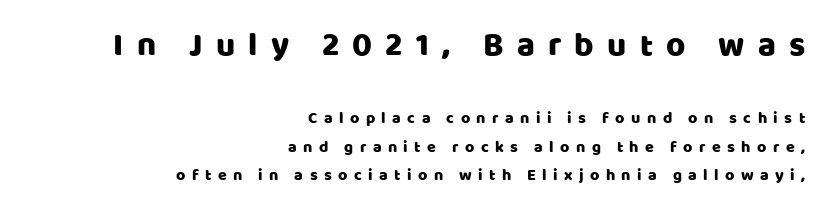
A flush-right, rag-left setting is used for this passage. The axis of the letterforms is exactly vertical. There is plenty of visible air inserted between adjacent glyphs. This sample has the flowing, uneven cadence of proportional lettering.
